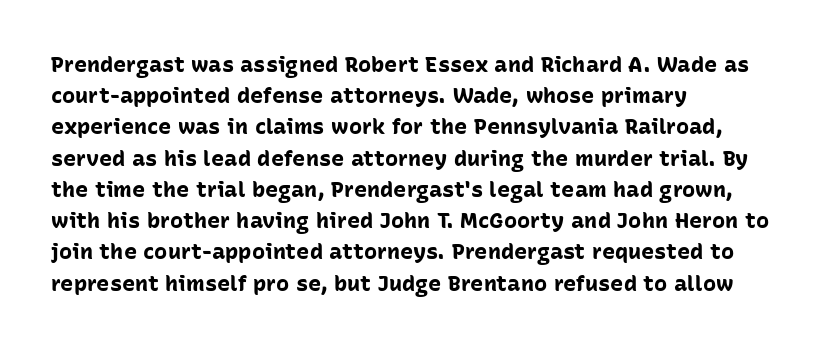
In CSS terms this would be text-align: left. Baseline-to-baseline distance is the conventional proportion of letter height. Notice how the stems are strictly vertical — no italics here. The space beneath each line is pristine and unruled. Spacing between characters is what you'd get straight out of the box. The passage shown is emphatically bold.
